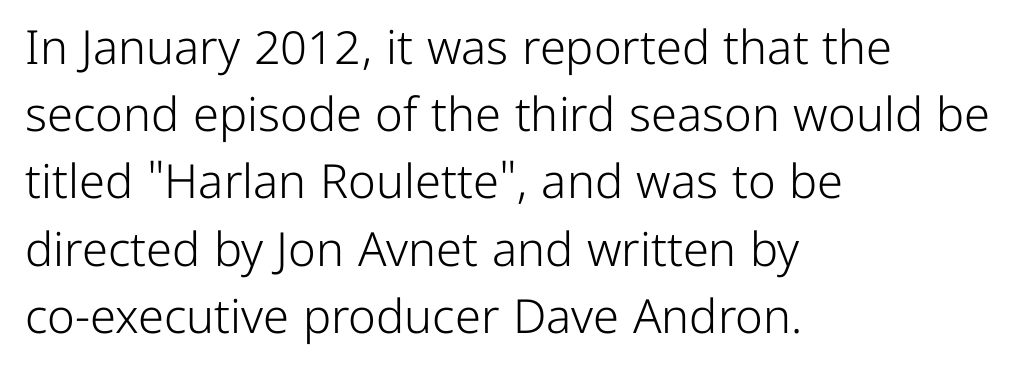
The image shows 47 px light sans-serif type, upright; set left-aligned, normal line spacing (1.43x), normal letter spacing, not underlined; low stroke contrast and a medium x-height.
